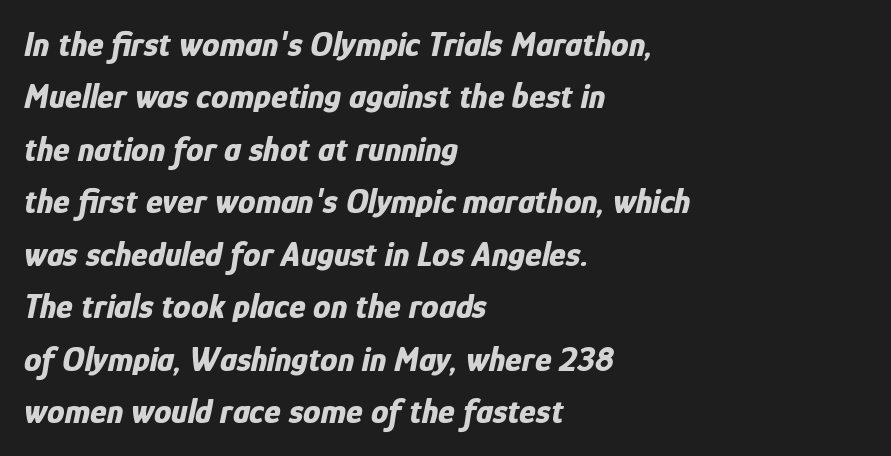
{"italic": "yes", "lean": "right", "slant_degrees": 12, "bold": "yes", "weight": "bold", "width": "condensed", "stroke_contrast": "low", "x_height": "medium", "monospaced": "no", "underline": "no", "align": "left", "line_spacing": "normal", "line_spacing_ratio": 1.5, "letter_spacing": "normal", "letter_spacing_em": 0.0, "glyph_px": 35}
